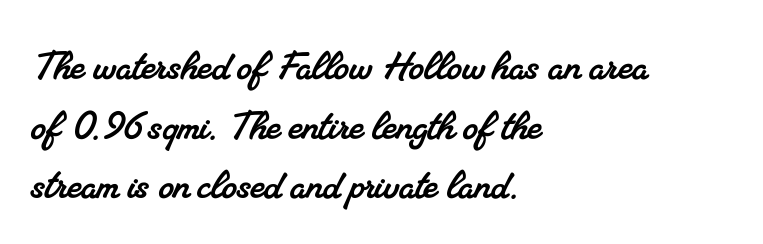
Where is the straight margin? On the left. Is this a fixed-width face? No — the glyphs have proportional, varying widths. Stroke terminals: seriffed. Honestly, the letter spacing is just normal — you wouldn't notice it. Only glyphs here, with clear space below each row.
